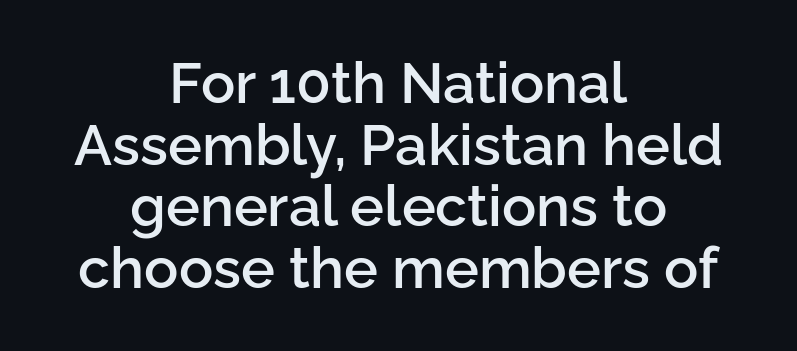
Q: Is the text bold? A: Semi-bold.
Q: Is the text italic (slanted)? A: No, it is upright.
Q: Is the typeface a serif or a sans-serif typeface? A: Sans-serif.
Q: Is the text underlined? A: No.
Q: How is the paragraph aligned? A: Centered.
Q: Is the spacing between letters normal or unusually wide? A: Normal.
Q: Is the spacing between lines tight, normal or loose? A: Tight.
Q: Width (condensed, normal, or wide)? A: Normal.
Q: Stroke contrast? A: Low.
Q: x-height? A: Medium.
Q: Monospaced? A: No.
